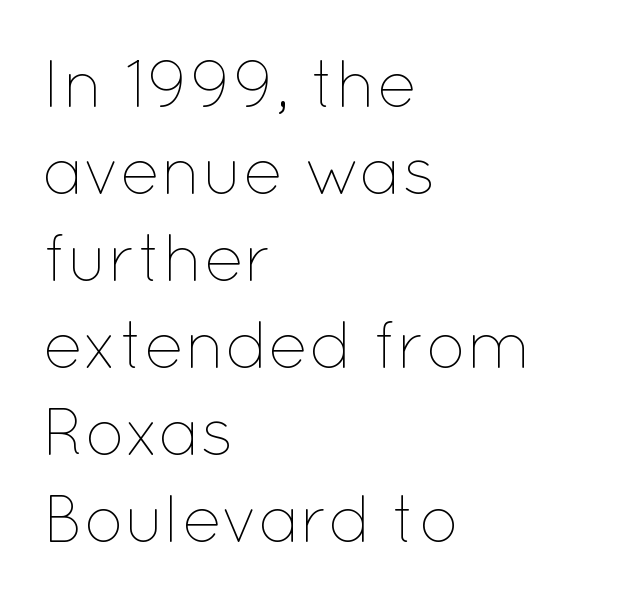
The cut favours lightness, reaching ordinary text weight at its darkest. Honestly, the row spacing looks completely unremarkable. The compositor pushed each line to the left boundary. Varying glyph widths throughout — classic text-font behaviour.
